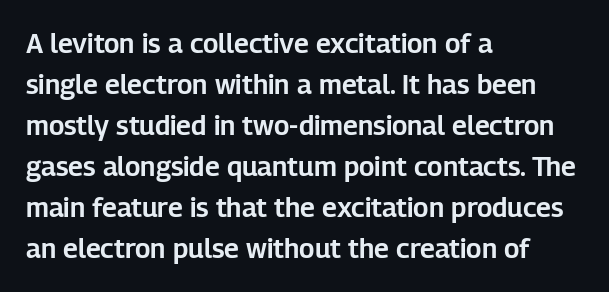
{"italic": "no", "underline": "no", "align": "left", "line_spacing": "normal", "line_spacing_ratio": 1.52, "letter_spacing": "normal", "letter_spacing_em": 0.0, "glyph_px": 27}
